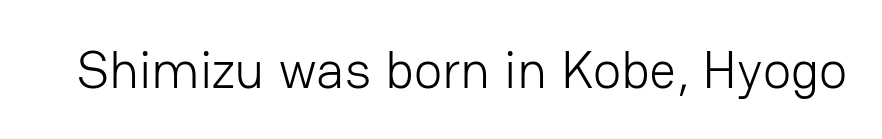
The image shows 53 px light sans-serif type, upright; set normal letter spacing, not underlined; low stroke contrast and a medium x-height.
